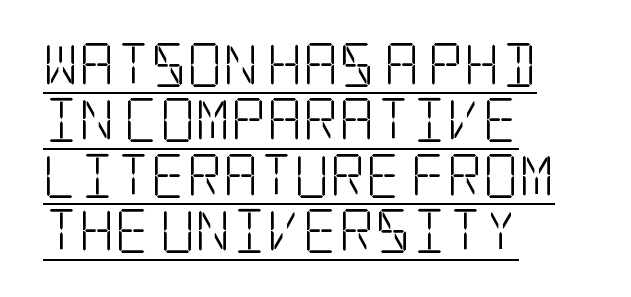
{"serif": "yes", "italic": "no", "bold": "no", "weight": "light", "width": "condensed", "stroke_contrast": "low", "x_height": "large", "underline": "yes", "align": "left", "line_spacing": "normal", "line_spacing_ratio": 1.26, "letter_spacing": "normal", "letter_spacing_em": 0.0, "glyph_px": 44}
